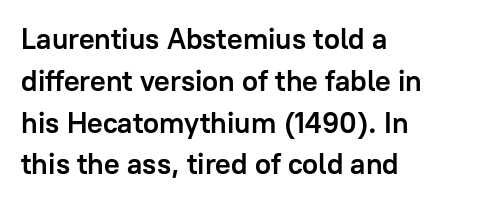
{"serif": "no", "italic": "no", "bold": "yes", "weight": "semibold", "width": "normal", "stroke_contrast": "low", "x_height": "medium", "monospaced": "no", "underline": "no", "align": "left", "line_spacing": "normal", "line_spacing_ratio": 1.44, "letter_spacing": "normal", "letter_spacing_em": 0.0, "glyph_px": 29}
